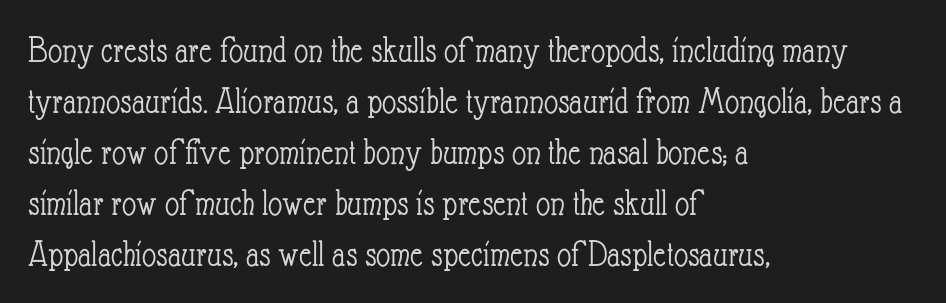
Ascenders rise straight up at ninety degrees. Think standard paragraph weight, or any step lighter than that. One glance says typical: line gaps are just what's usual. You could call the tracking neutral — neither tight nor loose. Spacing verdict: proportional, widths tailored to each character. The paragraph shown leans on its left margin.
